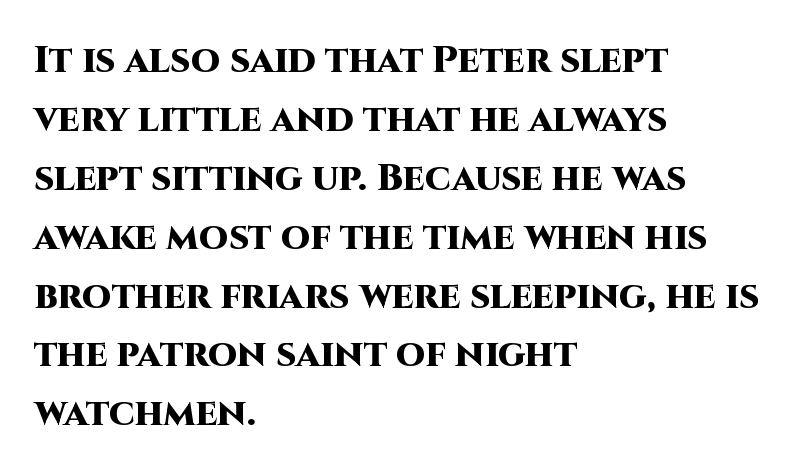
Q: Is the text bold? A: Yes.
Q: Is the text italic (slanted)? A: No, it is upright.
Q: Is the typeface a serif or a sans-serif typeface? A: Sans-serif.
Q: Is the text underlined? A: No.
Q: How is the paragraph aligned? A: Left-aligned.
Q: Is the spacing between letters normal or unusually wide? A: Normal.
Q: Is the spacing between lines tight, normal or loose? A: Normal.
Q: Width (condensed, normal, or wide)? A: Normal.
Q: Stroke contrast? A: High.
Q: x-height? A: Large.
Q: Monospaced? A: No.
